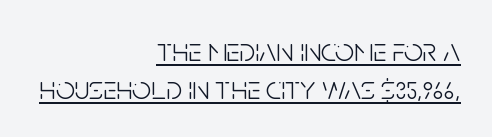
Line endings align vertically; line beginnings do not. Each letter's strokes conclude bluntly, with no projecting serifs. The letters sit at their default tracking, neither squeezed nor spread. Character widths vary here, with narrow letters taking less room than wide ones. The strokes are not fattened; the text isn't bold. A typesetter would mark this as roman, not italic.
